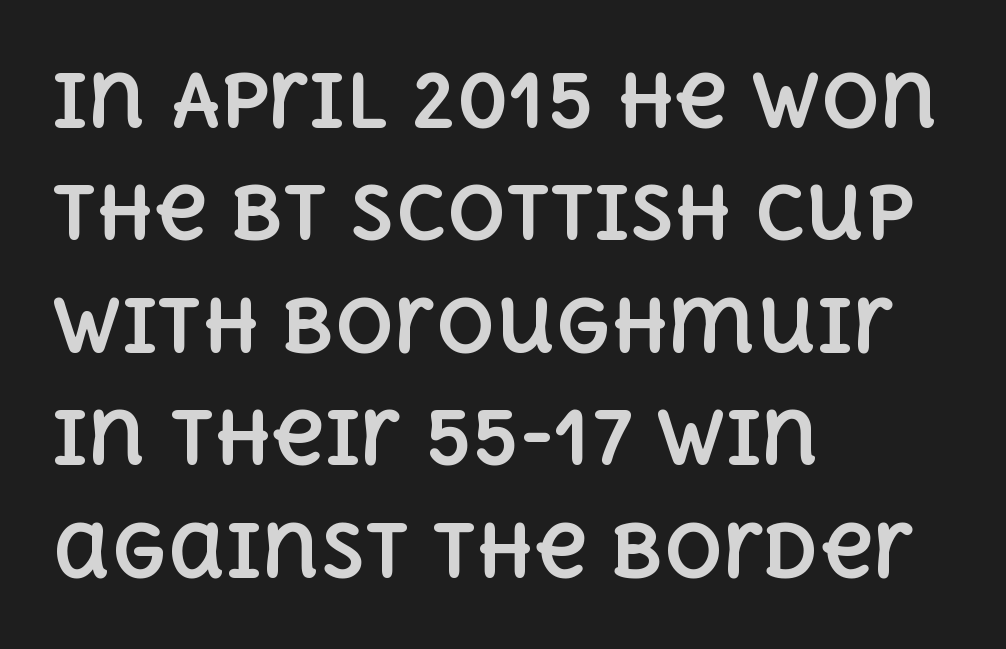
{"italic": "no", "bold": "yes", "weight": "bold", "width": "normal", "x_height": "large", "monospaced": "no", "underline": "no", "align": "left", "line_spacing": "normal", "line_spacing_ratio": 1.54, "letter_spacing": "normal", "letter_spacing_em": 0.0, "glyph_px": 73}
